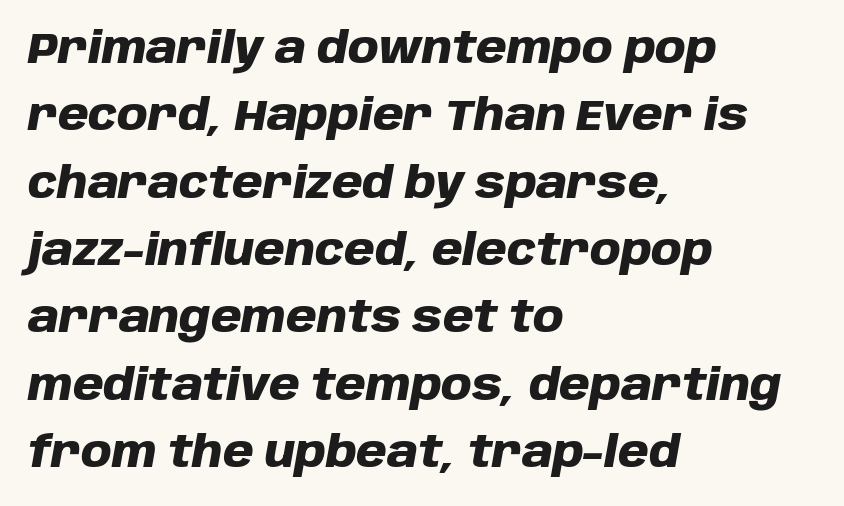
Q: Is the text bold? A: Yes.
Q: Is the text italic (slanted)? A: Yes, it leans right by about 10 degrees.
Q: Is the text underlined? A: No.
Q: How is the paragraph aligned? A: Left-aligned.
Q: Is the spacing between letters normal or unusually wide? A: Normal.
Q: Is the spacing between lines tight, normal or loose? A: Normal.
Q: Width (condensed, normal, or wide)? A: Normal.
Q: Stroke contrast? A: Low.
Q: x-height? A: Large.
Q: Monospaced? A: No.
